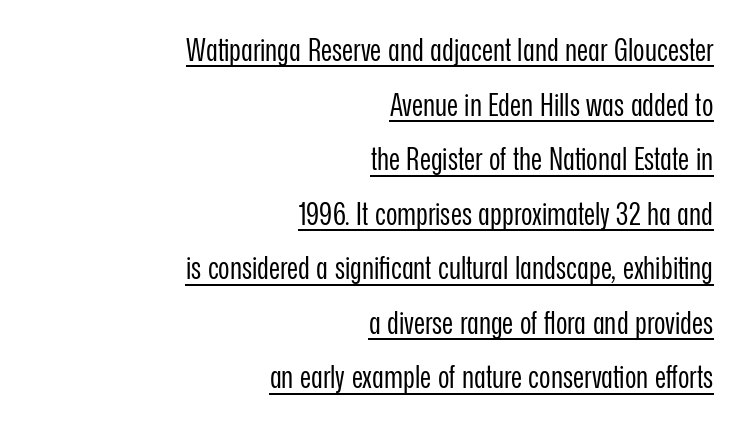
Short note: letters normally spaced. This sample has the flowing, uneven cadence of proportional lettering. A student would call this right alignment; a typographer would say flush right, rag left. Is this a sans? Yes — the strokes have no serifs. When letters stand straight like this, we call the style roman or upright. The characters are drawn with everyday or finer stroke widths.
